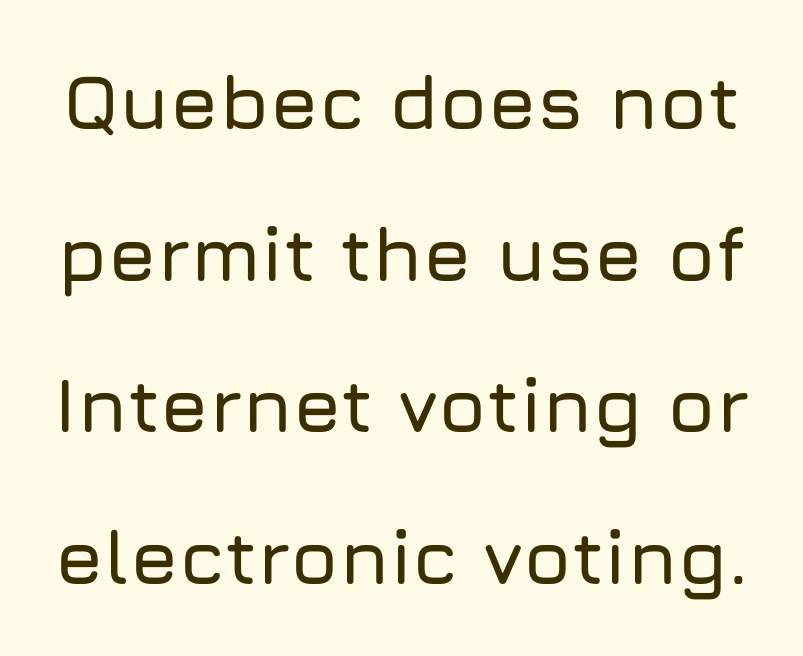
Default kerning and tracking; the words read as compact shapes. Check where the strokes stop: nothing finishes them off — pure sans. Posture: straight, roman, zero tilt. Compared with typical paragraphs, the rows here are farther apart. Rule under the text: the space is simply empty.
